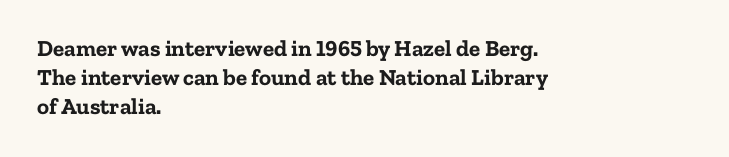
The image shows 23 px bold type, upright; set left-aligned, normal line spacing (1.27x), normal letter spacing, not underlined.
